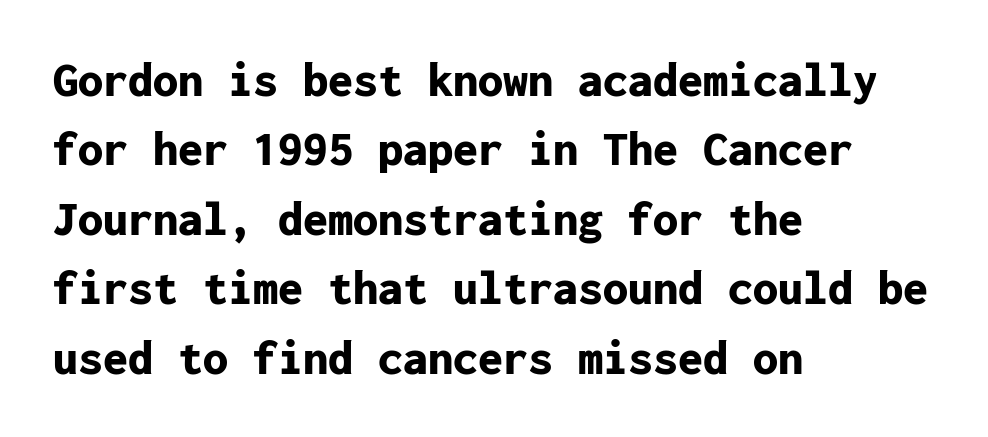
The image shows 50 px bold sans-serif type, upright, monospaced; set left-aligned, normal line spacing (1.39x), normal letter spacing, not underlined; low stroke contrast and a medium x-height.
